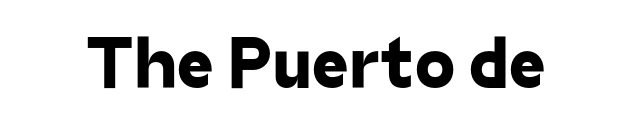
{"serif": "no", "width": "normal", "stroke_contrast": "low", "x_height": "medium", "monospaced": "no", "underline": "no", "letter_spacing": "normal", "letter_spacing_em": 0.0, "glyph_px": 73}
